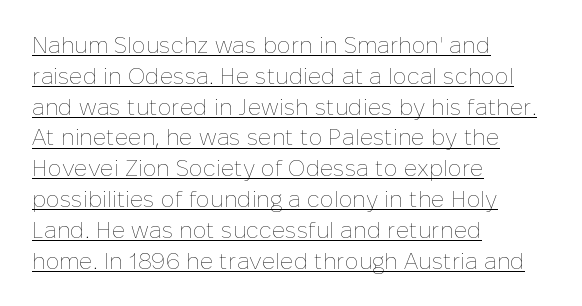
{"italic": "no", "bold": "no", "underline": "yes", "align": "left", "line_spacing": "normal", "line_spacing_ratio": 1.34, "letter_spacing": "normal", "letter_spacing_em": 0.0, "glyph_px": 23}
